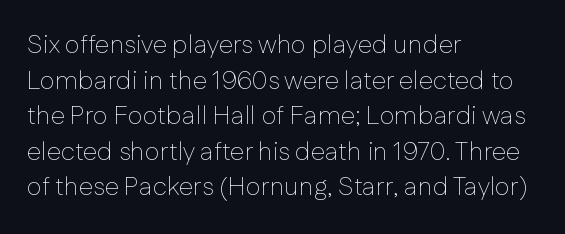
The image shows 26 px text type, upright; set left-aligned, normal line spacing (1.37x), normal letter spacing, not underlined.
